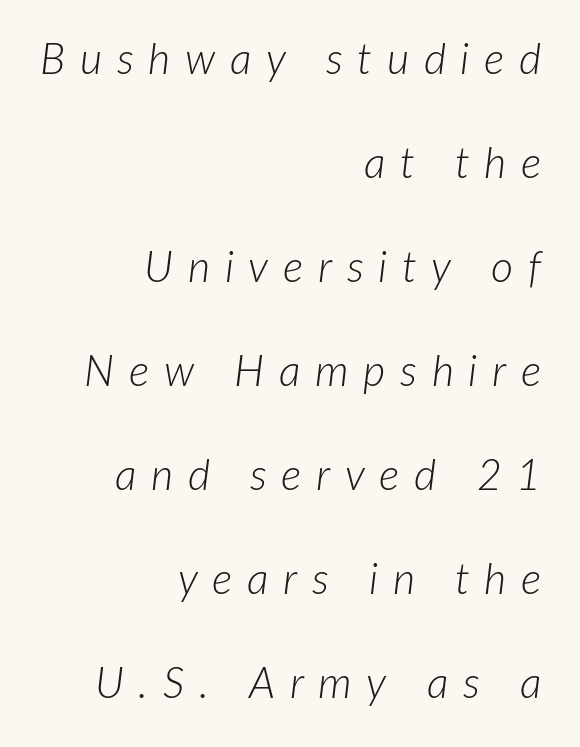
The image shows 43 px light type, italic (leaning right); set right-aligned, loose line spacing (2.42x), unusually wide letter spacing (+0.34 em), not underlined; low stroke contrast and a medium x-height.
